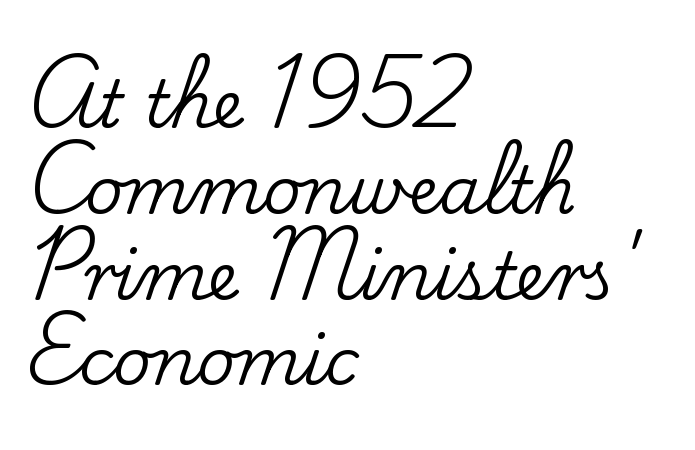
The image shows 66 px serif type; set left-aligned, normal line spacing (1.3x), normal letter spacing, not underlined; low stroke contrast and a small x-height.
